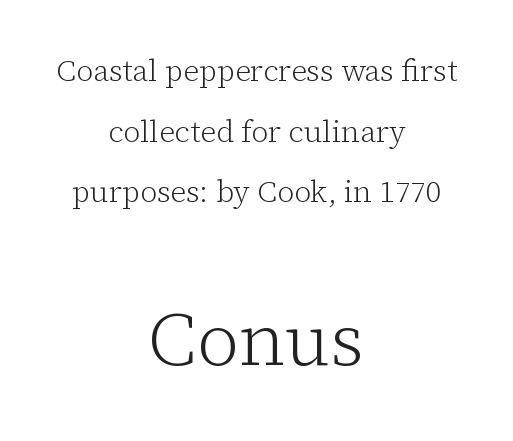
Q: Is the text bold? A: No.
Q: Is the text italic (slanted)? A: No, it is upright.
Q: Is the typeface a serif or a sans-serif typeface? A: Serif.
Q: Is the text underlined? A: No.
Q: How is the paragraph aligned? A: Centered.
Q: Is the spacing between letters normal or unusually wide? A: Normal.
Q: Is the spacing between lines tight, normal or loose? A: Loose.
Q: Which block of text is set in a larger size, the first (top) or the second (bottom)? A: The second (bottom) one.
Q: Width (condensed, normal, or wide)? A: Normal.
Q: Stroke contrast? A: Low.
Q: x-height? A: Medium.
Q: Monospaced? A: No.
